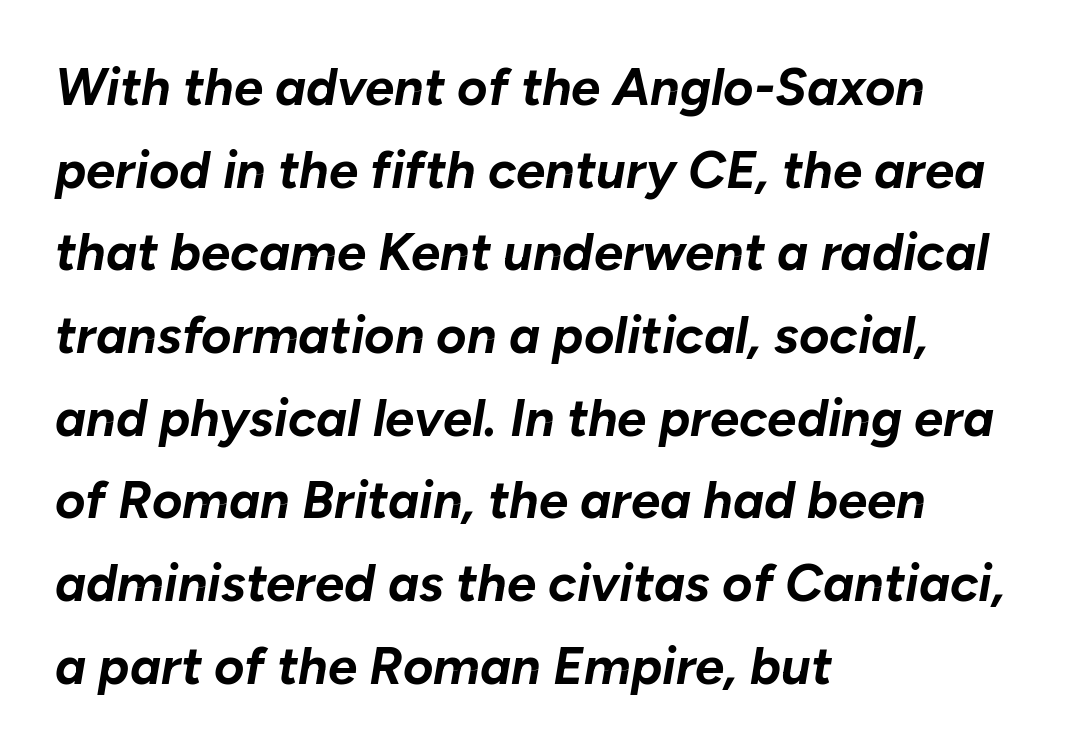
Nobody touched the tracking dial on this one. On the weight axis this lands at bold, roughly 700. Spacing verdict: proportional, widths tailored to each character. The text carries the slant typical of an italic or oblique font. Summary of vertical rhythm: regular, with standard interline spacing. The specimen omits any rule beneath the text block's lines.
